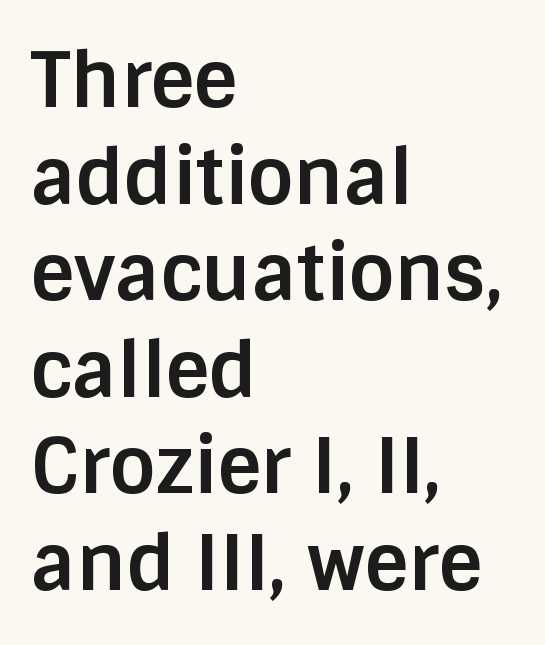
{"serif": "no", "italic": "no", "bold": "yes", "weight": "bold", "width": "normal", "stroke_contrast": "low", "x_height": "large", "monospaced": "no", "underline": "no", "align": "left", "line_spacing": "normal", "line_spacing_ratio": 1.27, "letter_spacing": "normal", "letter_spacing_em": 0.0, "glyph_px": 76}
